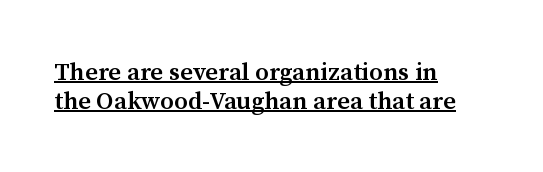
Glance below the letters and you will spot a drawn line. Nobody touched the tracking dial on this one. No italicization has been applied; the sample stays upright. Its strokes are somewhat broadened, the hallmark of semibold type.
